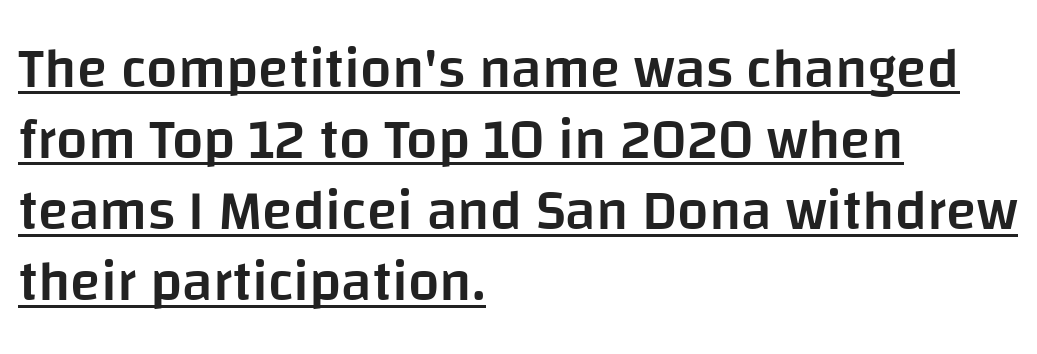
{"serif": "no", "italic": "no", "bold": "semi", "weight": "semibold", "width": "normal", "stroke_contrast": "low", "x_height": "large", "monospaced": "no", "underline": "yes", "align": "left", "line_spacing": "normal", "line_spacing_ratio": 1.27, "letter_spacing": "normal", "letter_spacing_em": 0.0, "glyph_px": 56}
